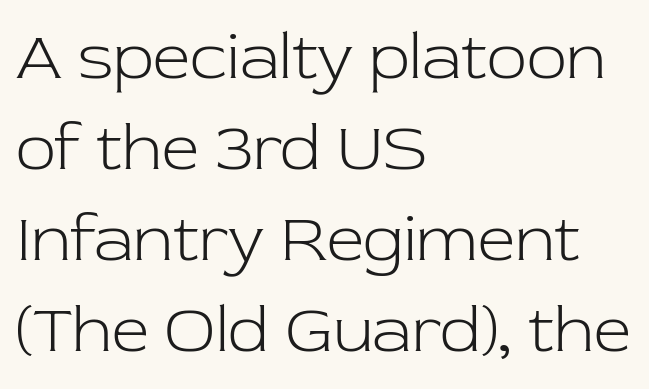
{"serif": "yes", "italic": "no", "bold": "no", "weight": "light", "width": "normal", "stroke_contrast": "low", "x_height": "medium", "monospaced": "no", "underline": "no", "align": "left", "line_spacing": "normal", "line_spacing_ratio": 1.38, "letter_spacing": "normal", "letter_spacing_em": 0.0, "glyph_px": 66}
